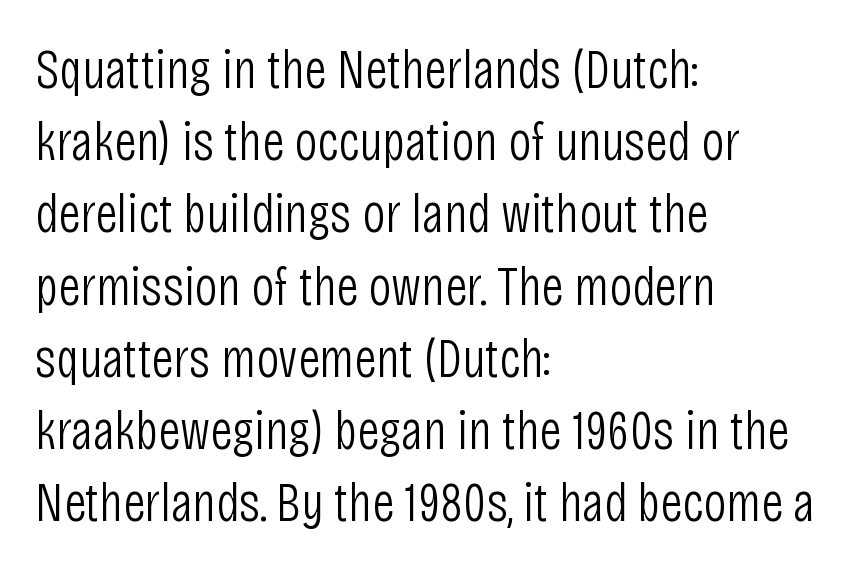
The image shows 56 px light, condensed sans-serif type, upright; set left-aligned, normal line spacing (1.29x), normal letter spacing, not underlined; low stroke contrast and a large x-height.
